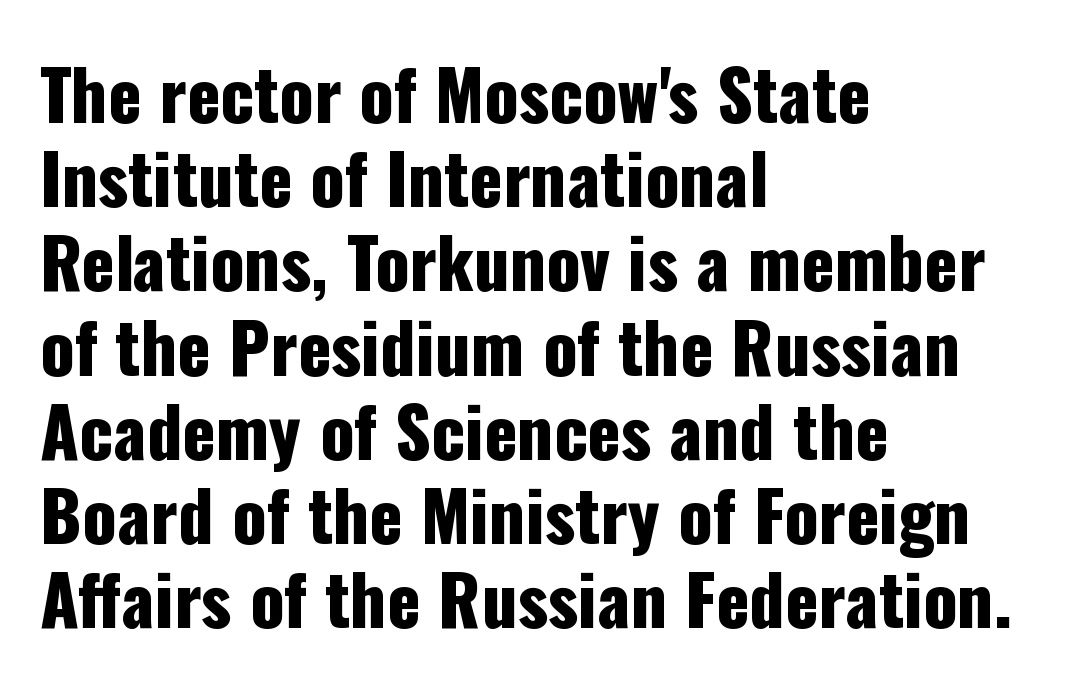
Q: Is the text italic (slanted)? A: No, it is upright.
Q: Is the typeface a serif or a sans-serif typeface? A: Sans-serif.
Q: Is the text underlined? A: No.
Q: How is the paragraph aligned? A: Left-aligned.
Q: Is the spacing between letters normal or unusually wide? A: Normal.
Q: Width (condensed, normal, or wide)? A: Condensed.
Q: Stroke contrast? A: Low.
Q: x-height? A: Medium.
Q: Monospaced? A: No.
